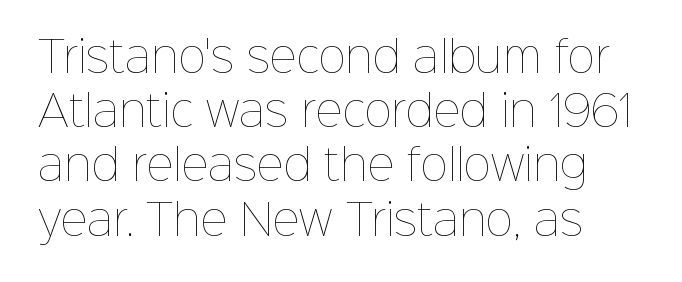
Vertical strokes here are truly vertical. Character widths vary here, with narrow letters taking less room than wide ones. Rows of type keep a routine distance in the vertical direction. Nothing unusual about the tracking: characters are spaced as the font intends.
